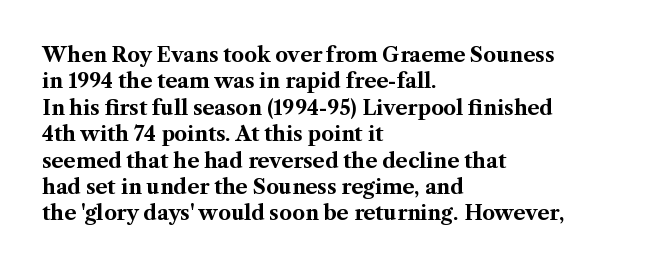
Q: Is the text bold? A: Yes.
Q: Is the text italic (slanted)? A: No, it is upright.
Q: Is the text underlined? A: No.
Q: How is the paragraph aligned? A: Left-aligned.
Q: Is the spacing between letters normal or unusually wide? A: Normal.
Q: Is the spacing between lines tight, normal or loose? A: Normal.
